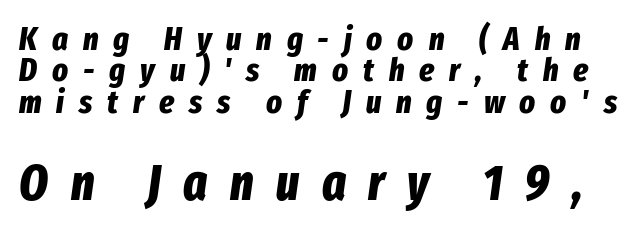
Q: Is the text bold? A: Yes.
Q: Is the text italic (slanted)? A: Yes, it leans right by about 8 degrees.
Q: Is the text underlined? A: No.
Q: Is the spacing between letters normal or unusually wide? A: Unusually wide.
Q: Is the spacing between lines tight, normal or loose? A: Tight.
Q: Which block of text is set in a larger size, the first (top) or the second (bottom)? A: The second (bottom) one.
Q: Width (condensed, normal, or wide)? A: Condensed.
Q: Stroke contrast? A: Low.
Q: x-height? A: Medium.
Q: Monospaced? A: No.
